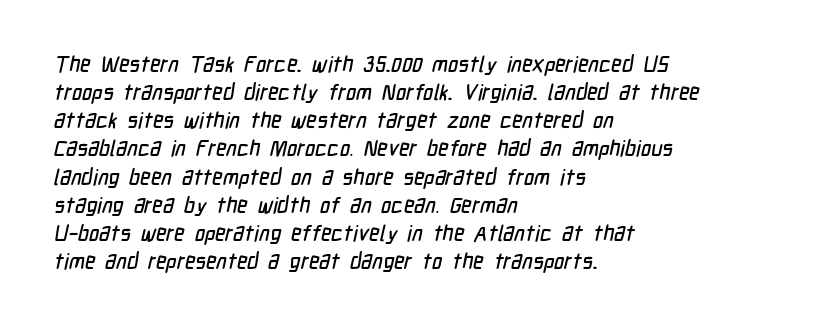
The image shows 22 px text type; set left-aligned, normal line spacing (1.28x), normal letter spacing, not underlined.
